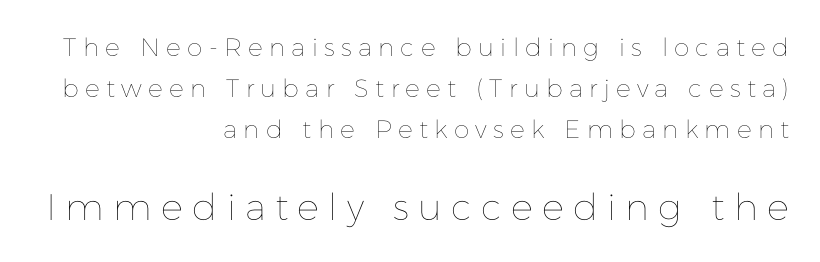
Caption: upper text group reduced, lower text group enlarged. Short note: letters widely spaced. Unlike italic type, these characters show no tilt at all. If you measured baseline to baseline, you'd find a middling distance.
